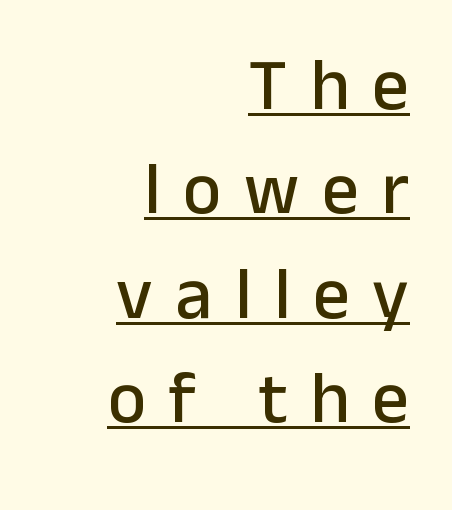
The image shows 73 px sans-serif type, upright; set right-aligned, normal line spacing (1.43x), unusually wide letter spacing (+0.31 em), underlined; low stroke contrast and a medium x-height.
